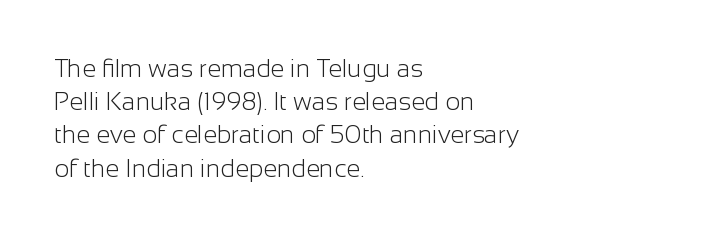
These lines sit exactly where default settings would place them. Decoration check: the copy has no underline. The typeface has the unassuming heft of standard copy or less. Horizontal alignment here is leftward, the default for most running prose.
